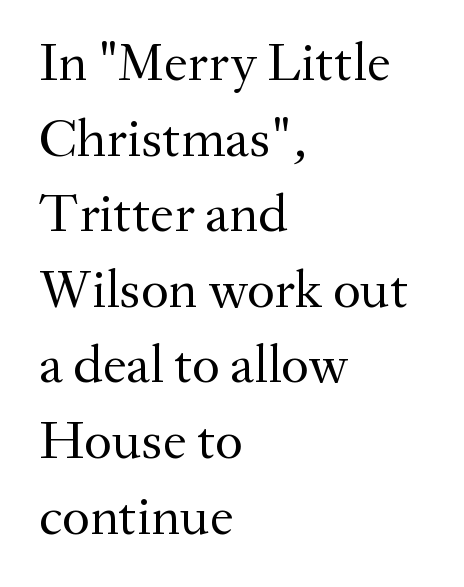
Q: Is the text bold? A: No.
Q: Is the text italic (slanted)? A: No, it is upright.
Q: Is the typeface a serif or a sans-serif typeface? A: Serif.
Q: Is the text underlined? A: No.
Q: How is the paragraph aligned? A: Left-aligned.
Q: Is the spacing between letters normal or unusually wide? A: Normal.
Q: Is the spacing between lines tight, normal or loose? A: Normal.
Q: Width (condensed, normal, or wide)? A: Normal.
Q: Stroke contrast? A: Medium.
Q: x-height? A: Small.
Q: Monospaced? A: No.
